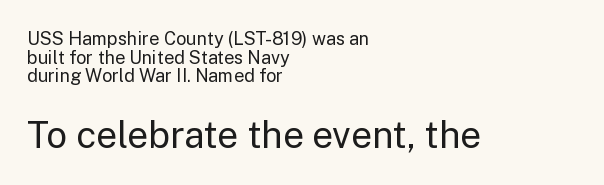
The image shows 37 px regular-weight sans-serif type, upright; set left-aligned, tight line spacing (1.03x), normal letter spacing, not underlined; the second (bottom) block is 2.06x larger; low stroke contrast and a medium x-height.
